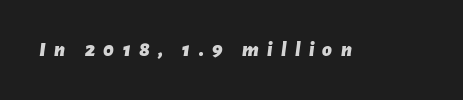
Slanted lettering throughout. Does the weight exceed regular? Yes, all the way to bold. Descender tails drop into unmarked territory. This sample uses expanded letter spacing, leaving extra air between glyphs.
